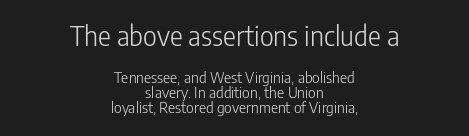
The image shows 27 px text type, upright; set centered, tight line spacing (1.01x), normal letter spacing, not underlined; the first (top) block is 1.8x larger.
